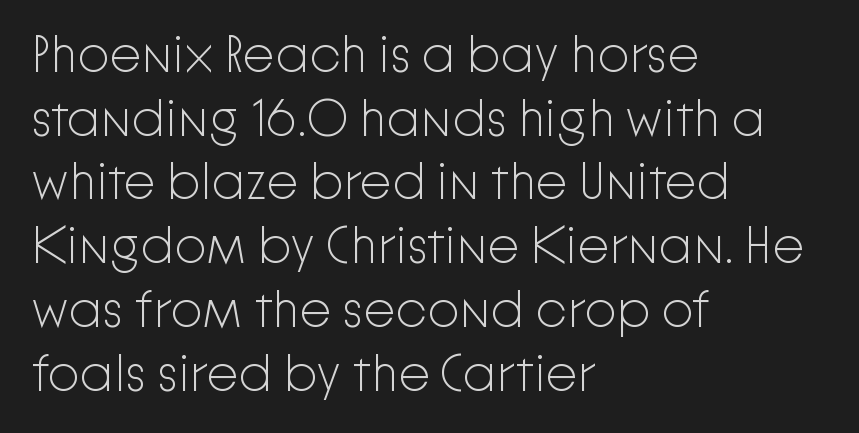
Q: Is the text bold? A: No.
Q: Is the text italic (slanted)? A: No, it is upright.
Q: Is the typeface a serif or a sans-serif typeface? A: Sans-serif.
Q: Is the text underlined? A: No.
Q: How is the paragraph aligned? A: Left-aligned.
Q: Is the spacing between letters normal or unusually wide? A: Normal.
Q: Is the spacing between lines tight, normal or loose? A: Normal.
Q: Width (condensed, normal, or wide)? A: Normal.
Q: Stroke contrast? A: Low.
Q: x-height? A: Medium.
Q: Monospaced? A: No.
